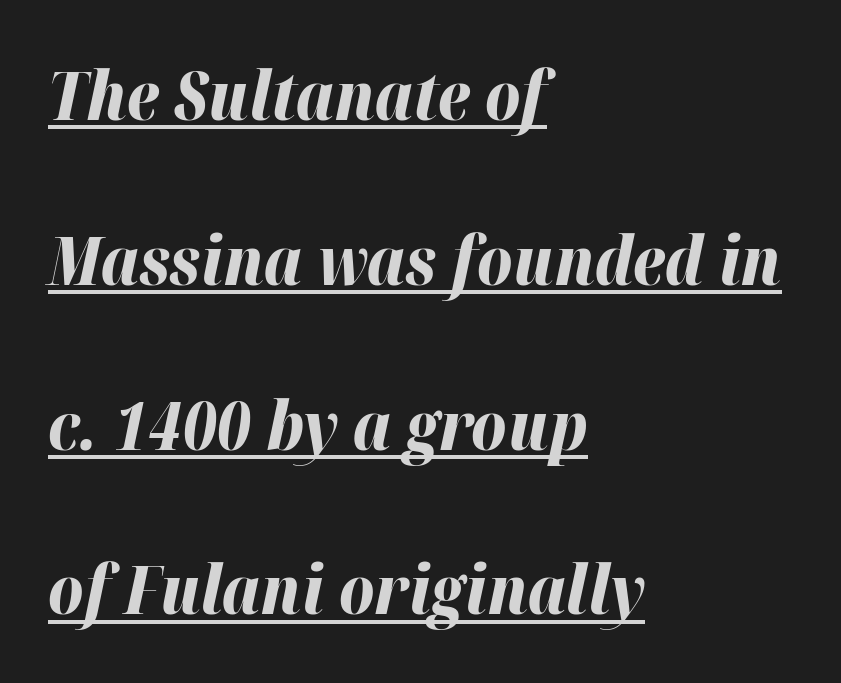
Q: Is the text bold? A: Yes.
Q: Is the text italic (slanted)? A: Yes, it leans right by about 12 degrees.
Q: Is the text underlined? A: Yes.
Q: How is the paragraph aligned? A: Left-aligned.
Q: Is the spacing between letters normal or unusually wide? A: Normal.
Q: Is the spacing between lines tight, normal or loose? A: Loose.
Q: Width (condensed, normal, or wide)? A: Normal.
Q: Stroke contrast? A: High.
Q: x-height? A: Medium.
Q: Monospaced? A: No.
